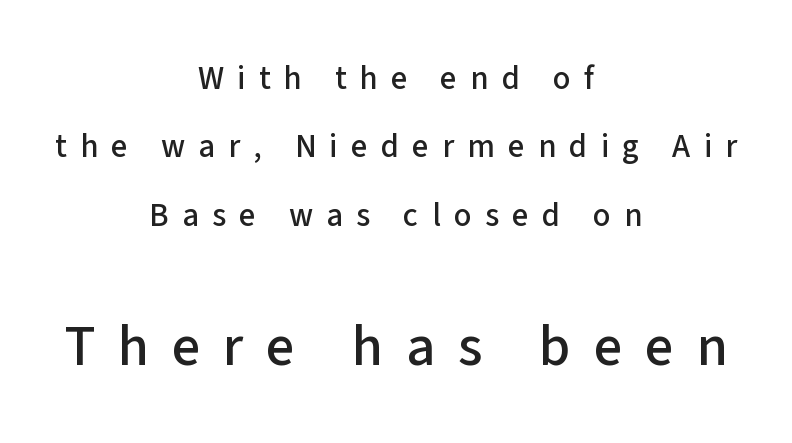
{"serif": "no", "italic": "no", "width": "normal", "stroke_contrast": "low", "x_height": "medium", "monospaced": "no", "underline": "no", "align": "center", "line_spacing": "loose", "line_spacing_ratio": 2.07, "letter_spacing": "wide", "letter_spacing_em": 0.4, "larger_block": "second", "size_ratio": 1.73, "glyph_px": 57}
